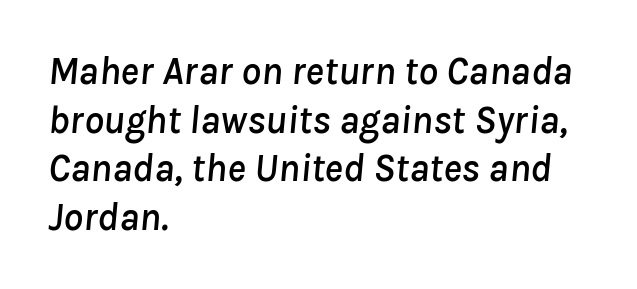
{"italic": "yes", "lean": "right", "slant_degrees": 8, "width": "normal", "stroke_contrast": "low", "x_height": "medium", "monospaced": "no", "underline": "no", "align": "left", "line_spacing": "normal", "line_spacing_ratio": 1.25, "letter_spacing": "normal", "letter_spacing_em": 0.0, "glyph_px": 39}
